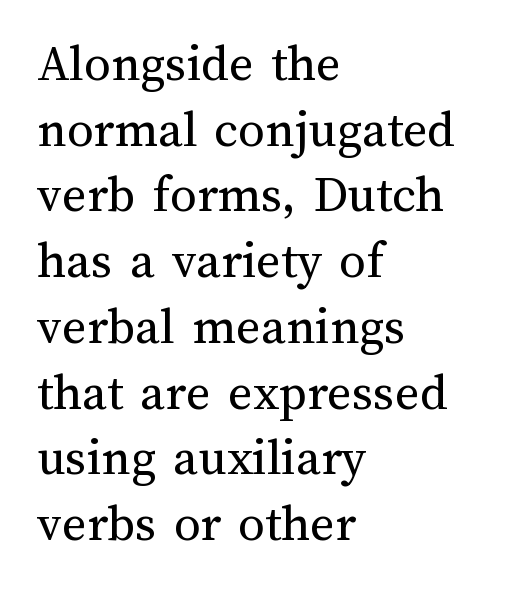
The image shows 53 px regular-weight type, upright; set left-aligned, line spacing 1.24x, normal letter spacing, not underlined; medium stroke contrast and a medium x-height.
